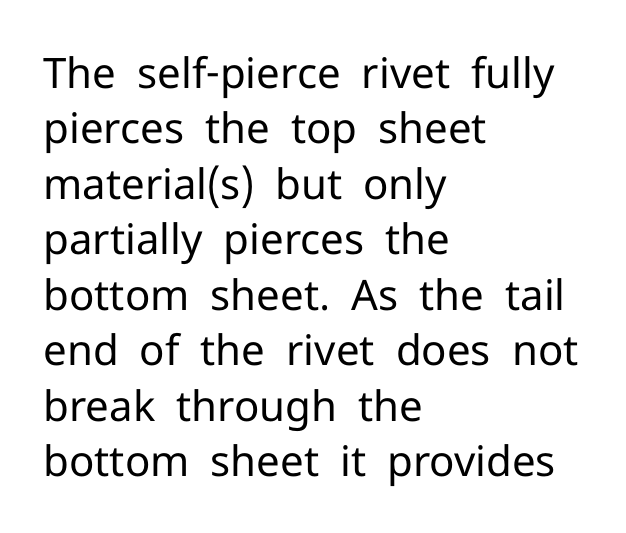
The image shows 42 px regular-weight sans-serif type, upright; set left-aligned, normal line spacing (1.32x), normal letter spacing, not underlined; low stroke contrast and a medium x-height.
